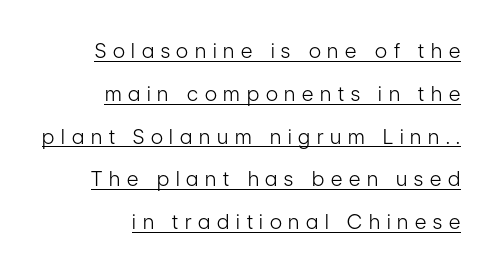
The image shows 20 px text type, upright; set right-aligned, loose line spacing (2.14x), unusually wide letter spacing (+0.34 em), underlined.
